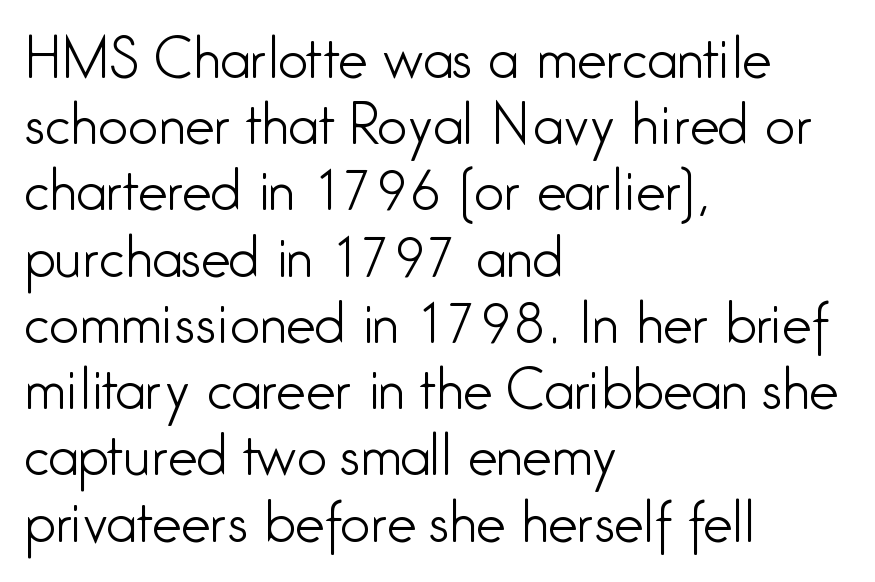
{"serif": "no", "italic": "no", "bold": "no", "weight": "light", "width": "condensed", "stroke_contrast": "low", "x_height": "medium", "monospaced": "no", "underline": "no", "align": "left", "line_spacing": "normal", "line_spacing_ratio": 1.25, "letter_spacing": "normal", "letter_spacing_em": 0.0, "glyph_px": 53}
